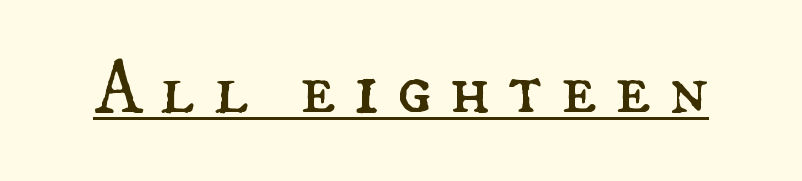
{"italic": "no", "bold": "no", "weight": "regular", "width": "normal", "stroke_contrast": "medium", "x_height": "small", "monospaced": "no", "underline": "yes", "letter_spacing": "wide", "letter_spacing_em": 0.24, "glyph_px": 75}
